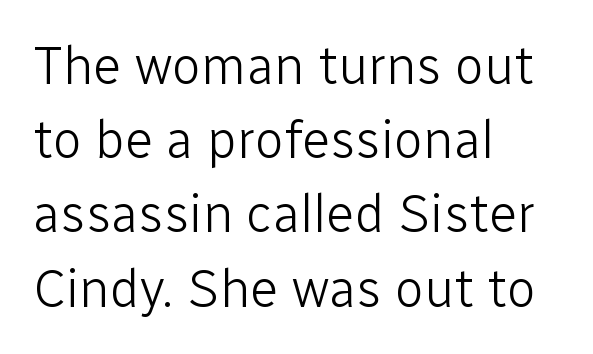
The image shows 53 px light sans-serif type, upright; set left-aligned, normal line spacing (1.4x), normal letter spacing, not underlined; low stroke contrast and a medium x-height.
